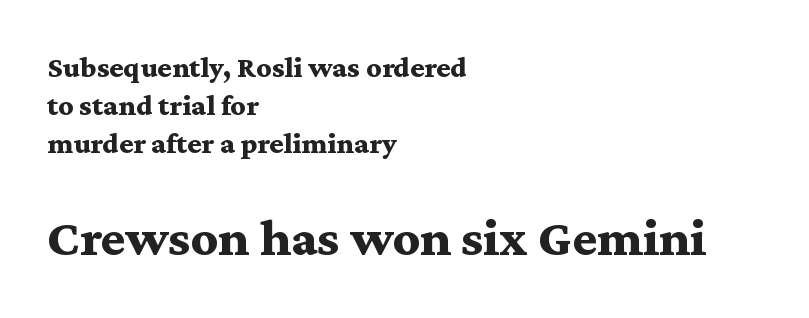
Q: Is the text bold? A: Yes.
Q: Is the text italic (slanted)? A: No, it is upright.
Q: Is the typeface a serif or a sans-serif typeface? A: Serif.
Q: Is the text underlined? A: No.
Q: How is the paragraph aligned? A: Left-aligned.
Q: Is the spacing between letters normal or unusually wide? A: Normal.
Q: Is the spacing between lines tight, normal or loose? A: Normal.
Q: Which block of text is set in a larger size, the first (top) or the second (bottom)? A: The second (bottom) one.
Q: Width (condensed, normal, or wide)? A: Wide.
Q: Stroke contrast? A: Medium.
Q: x-height? A: Medium.
Q: Monospaced? A: No.
